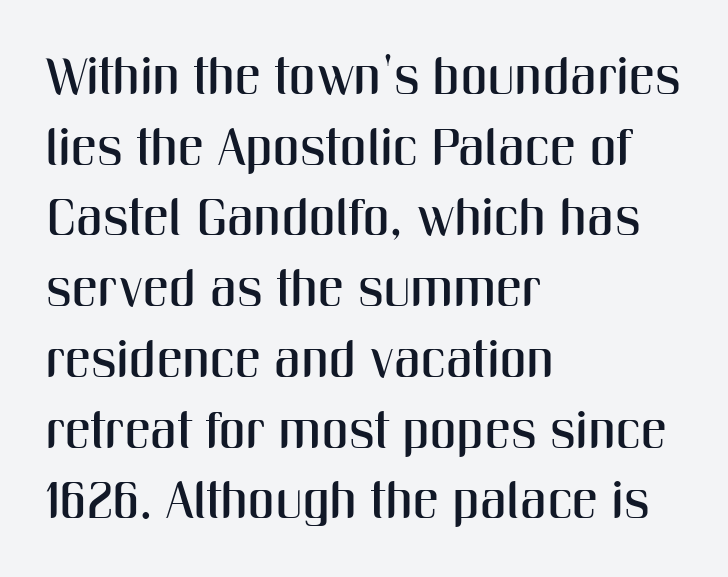
The image shows 52 px condensed sans-serif type, upright; set left-aligned, normal line spacing (1.36x), normal letter spacing, not underlined; medium stroke contrast and a medium x-height.
